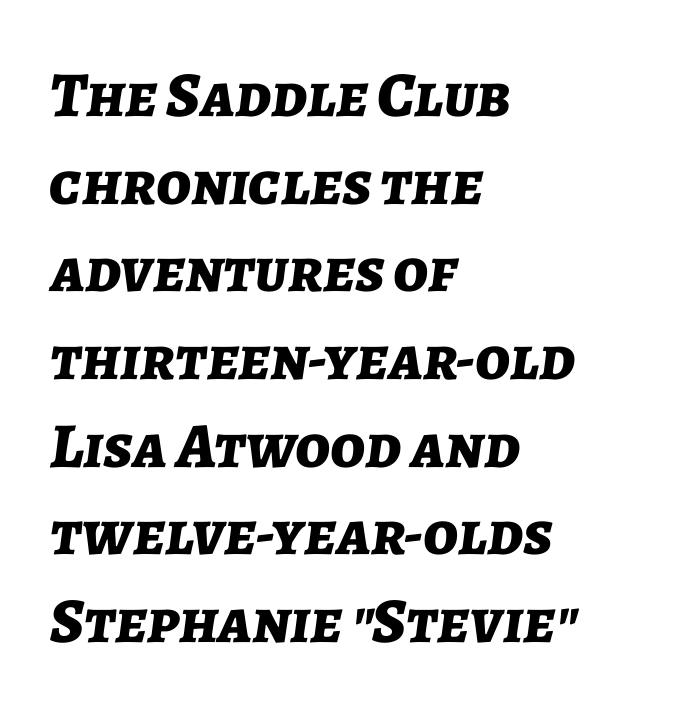
Does the lettering tilt? It does — this is italic. Proportional: the letters do not fall into vertical columns. The font is running at its bold setting. The lines in this sample share a left origin and differ only in where they stop. Does extra space separate the letters? No, they use regular spacing. The foot of each line stays bare and open.
